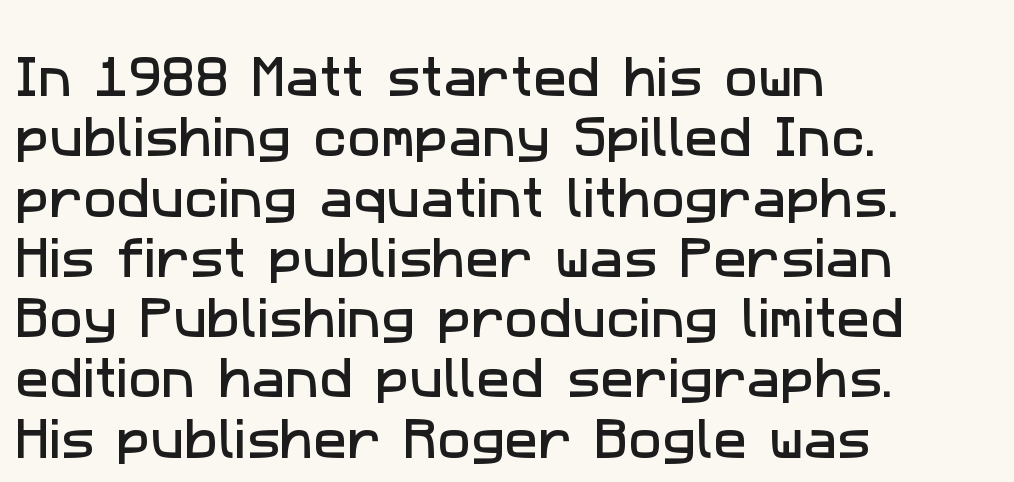
Q: Is the typeface a serif or a sans-serif typeface? A: Sans-serif.
Q: Is the text underlined? A: No.
Q: How is the paragraph aligned? A: Left-aligned.
Q: Is the spacing between letters normal or unusually wide? A: Normal.
Q: Is the spacing between lines tight, normal or loose? A: Normal.
Q: Width (condensed, normal, or wide)? A: Normal.
Q: Stroke contrast? A: Low.
Q: x-height? A: Medium.
Q: Monospaced? A: No.
